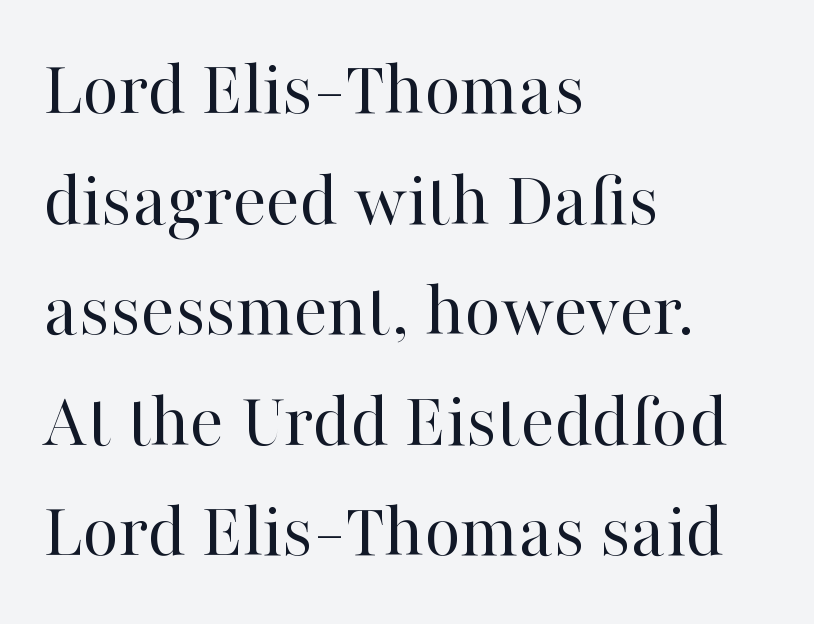
{"serif": "yes", "italic": "no", "bold": "no", "weight": "regular", "width": "normal", "stroke_contrast": "high", "x_height": "medium", "monospaced": "no", "underline": "no", "align": "left", "line_spacing": "normal", "line_spacing_ratio": 1.4, "letter_spacing": "normal", "letter_spacing_em": 0.0, "glyph_px": 79}
